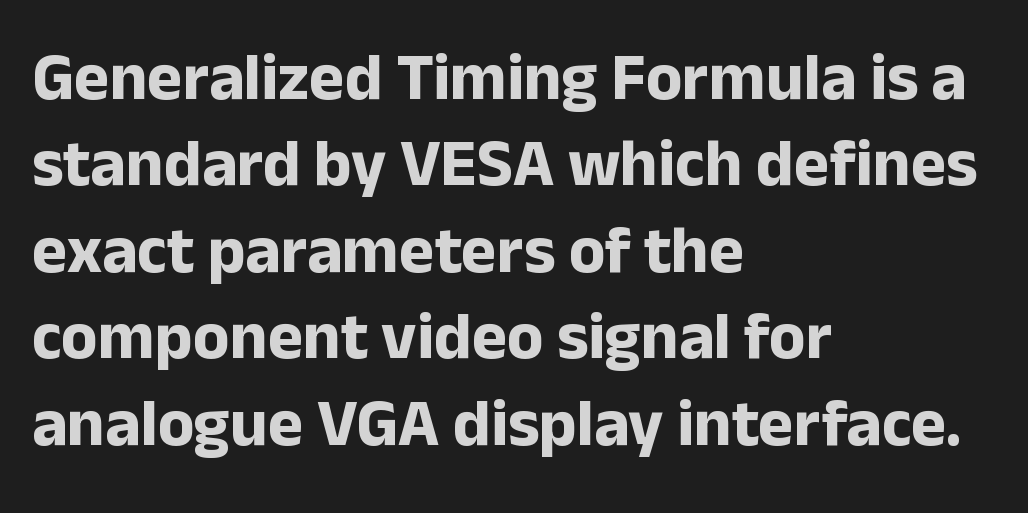
{"serif": "no", "italic": "no", "bold": "yes", "weight": "bold", "width": "normal", "stroke_contrast": "low", "x_height": "medium", "monospaced": "no", "underline": "no", "align": "left", "line_spacing": "normal", "line_spacing_ratio": 1.29, "letter_spacing": "normal", "letter_spacing_em": 0.0, "glyph_px": 67}
